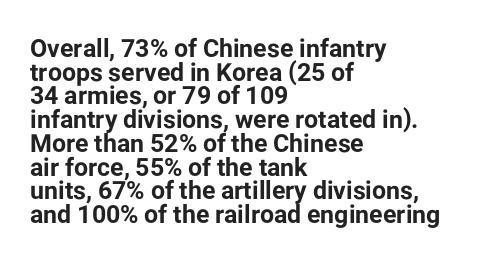
Q: Is the text bold? A: Yes.
Q: Is the text italic (slanted)? A: No, it is upright.
Q: Is the text underlined? A: No.
Q: How is the paragraph aligned? A: Left-aligned.
Q: Is the spacing between letters normal or unusually wide? A: Normal.
Q: Is the spacing between lines tight, normal or loose? A: Tight.
